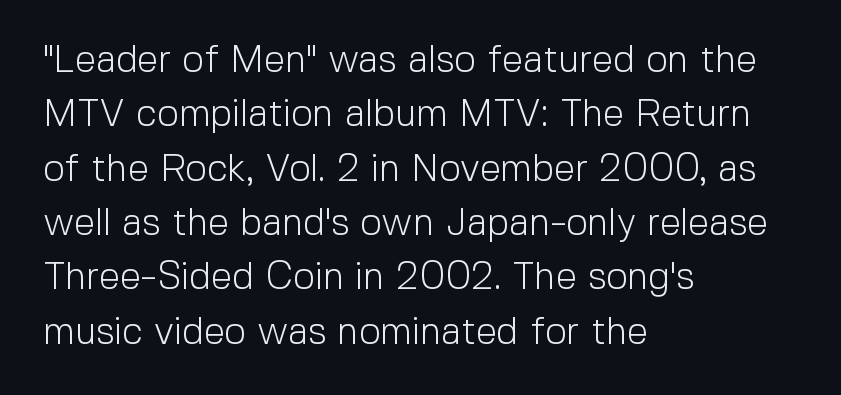
The image shows 38 px light sans-serif type, upright; set left-aligned, normal line spacing (1.43x), normal letter spacing, not underlined; a medium x-height.
